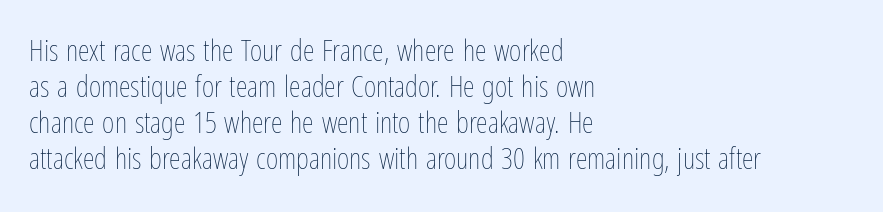
The image shows 30 px thin, condensed type, upright; set left-aligned, line spacing 1.2x, normal letter spacing, not underlined; low stroke contrast and a medium x-height.
